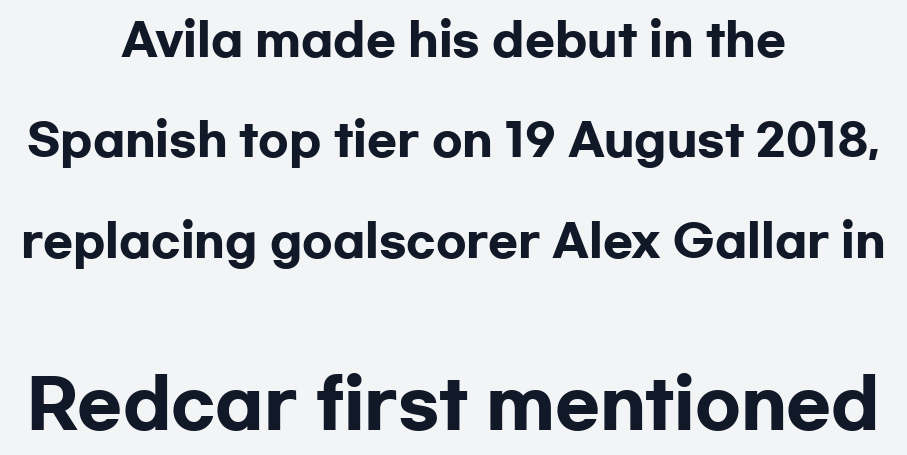
The image shows 66 px heavy, wide sans-serif type, upright; set centered, loose line spacing (2.28x), normal letter spacing, not underlined; the second (bottom) block is 1.5x larger; low stroke contrast and a medium x-height.
